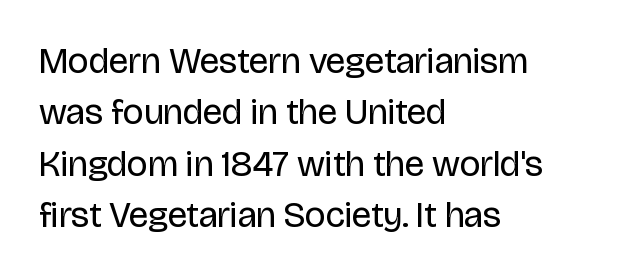
Q: Is the text bold? A: No.
Q: Is the text italic (slanted)? A: No, it is upright.
Q: Is the typeface a serif or a sans-serif typeface? A: Sans-serif.
Q: Is the text underlined? A: No.
Q: How is the paragraph aligned? A: Left-aligned.
Q: Is the spacing between letters normal or unusually wide? A: Normal.
Q: Is the spacing between lines tight, normal or loose? A: Normal.
Q: Width (condensed, normal, or wide)? A: Normal.
Q: Stroke contrast? A: Low.
Q: x-height? A: Large.
Q: Monospaced? A: No.
